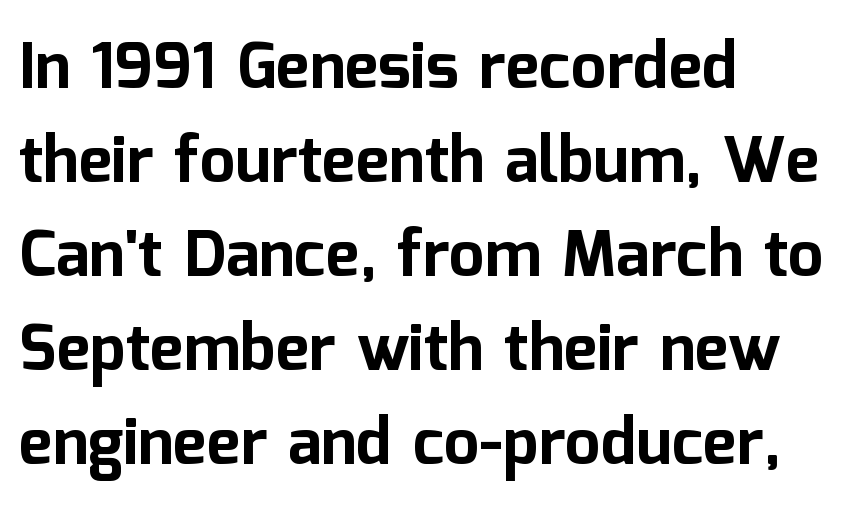
The image shows 64 px bold sans-serif type, upright; set left-aligned, normal line spacing (1.47x), normal letter spacing, not underlined; low stroke contrast and a medium x-height.
